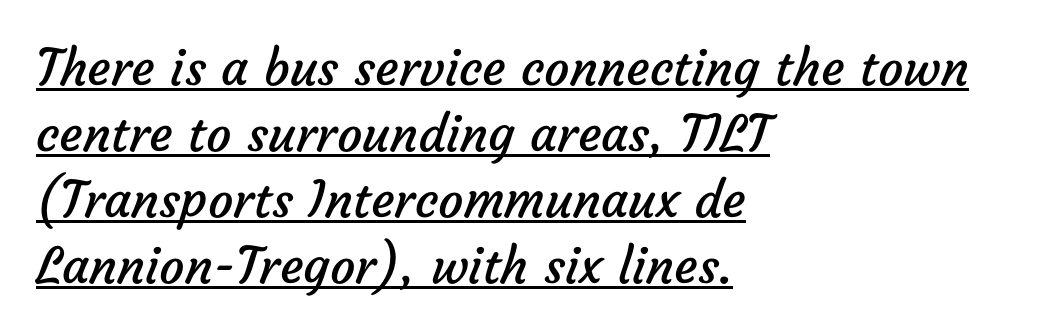
The image shows 50 px regular-weight sans-serif type; set left-aligned, normal line spacing (1.32x), normal letter spacing, underlined; low stroke contrast and a medium x-height.
